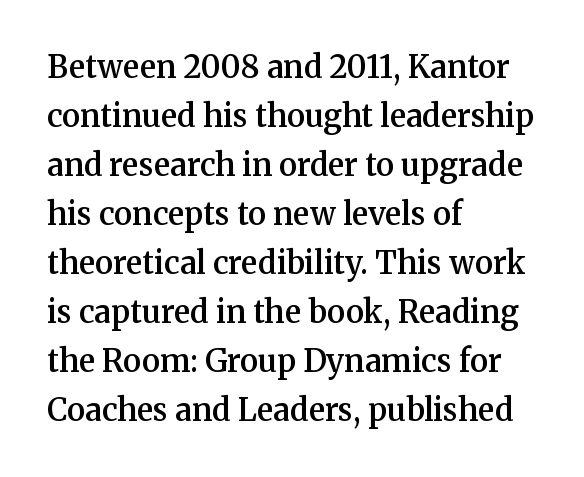
{"serif": "yes", "italic": "no", "bold": "semi", "weight": "semibold", "width": "normal", "stroke_contrast": "medium", "x_height": "medium", "monospaced": "no", "underline": "no", "align": "left", "line_spacing": "normal", "line_spacing_ratio": 1.58, "letter_spacing": "normal", "letter_spacing_em": 0.0, "glyph_px": 31}
